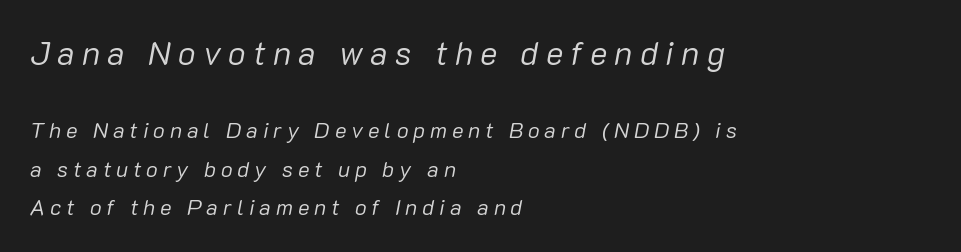
{"italic": "yes", "lean": "right", "slant_degrees": 10, "bold": "no", "weight": "regular", "width": "normal", "stroke_contrast": "low", "x_height": "medium", "monospaced": "no", "underline": "no", "align": "left", "line_spacing_ratio": 1.75, "letter_spacing": "wide", "letter_spacing_em": 0.22, "larger_block": "first", "size_ratio": 1.5, "glyph_px": 33}
